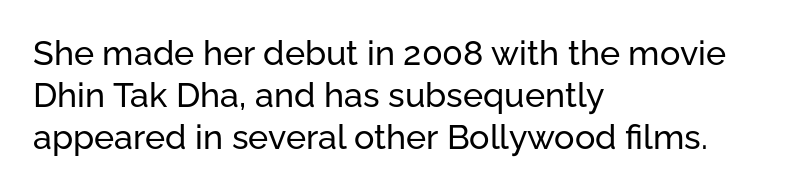
Q: Is the text italic (slanted)? A: No, it is upright.
Q: Is the typeface a serif or a sans-serif typeface? A: Sans-serif.
Q: Is the text underlined? A: No.
Q: How is the paragraph aligned? A: Left-aligned.
Q: Is the spacing between letters normal or unusually wide? A: Normal.
Q: Width (condensed, normal, or wide)? A: Normal.
Q: Stroke contrast? A: Low.
Q: x-height? A: Medium.
Q: Monospaced? A: No.
